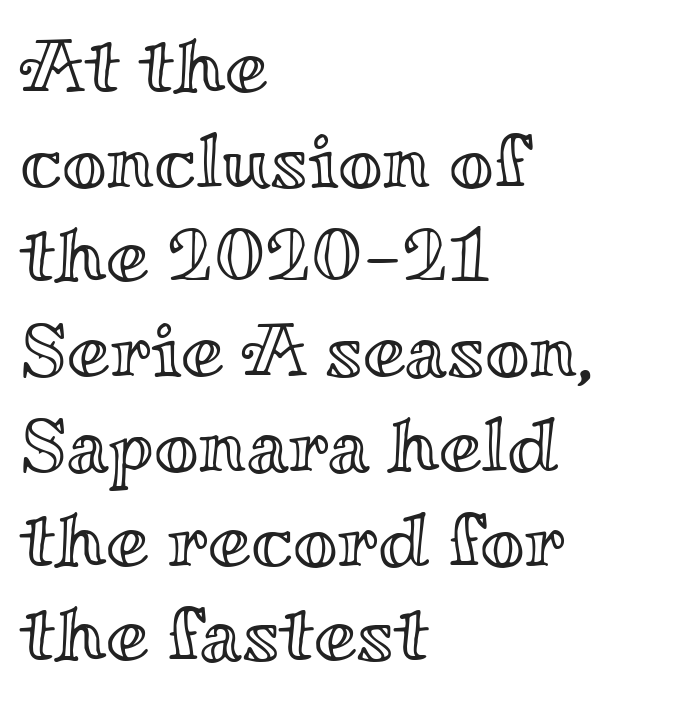
The image shows 77 px wide type, upright; set left-aligned, line spacing 1.23x, normal letter spacing, not underlined; a small x-height.
